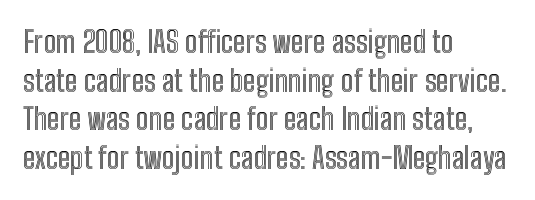
Quick note: not italic, upright. A typesetter would call this proportional, since set widths differ per character. Successive baselines arrive at the customary interval. Tracking value appears to be zero — textbook default spacing.
